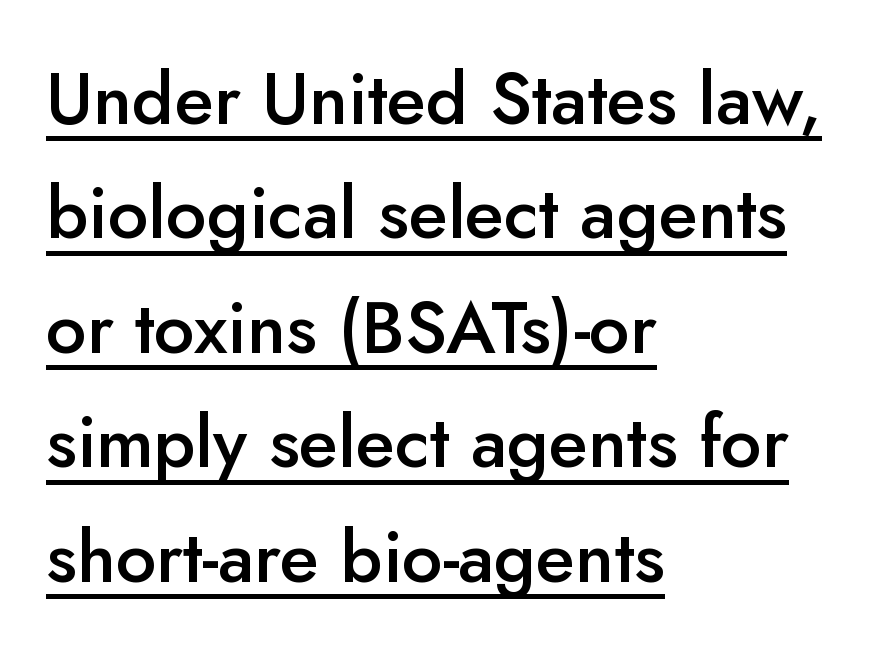
The image shows 72 px semibold sans-serif type, upright; set left-aligned, normal line spacing (1.59x), normal letter spacing, underlined; low stroke contrast and a small x-height.
